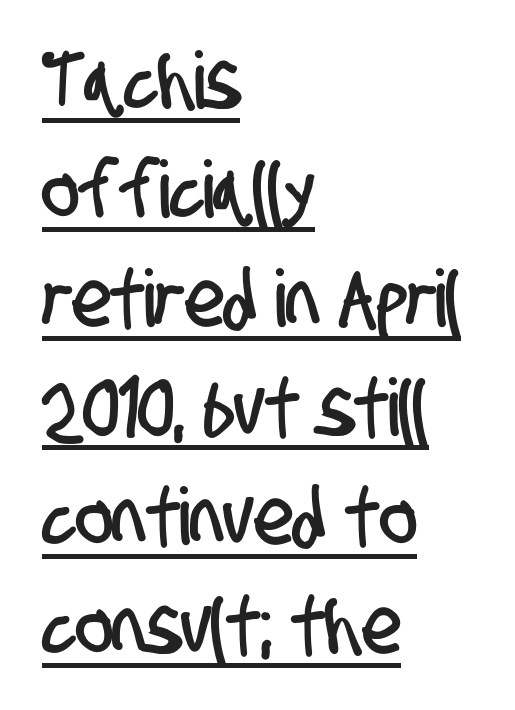
{"serif": "no", "width": "condensed", "stroke_contrast": "low", "x_height": "large", "monospaced": "no", "underline": "yes", "align": "left", "line_spacing": "normal", "line_spacing_ratio": 1.38, "letter_spacing": "normal", "letter_spacing_em": 0.0, "glyph_px": 79}
